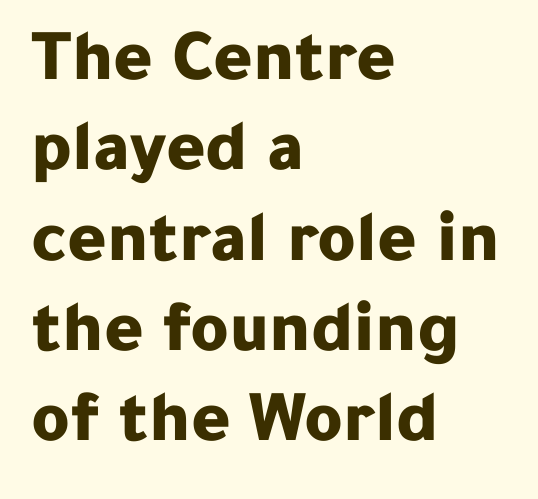
The type sits square on the baseline with zero lean. Note: no serifs on the glyphs. Students, this is bold: see how much ink each stroke carries. Here the designer chose a conventional face with non-uniform glyph widths.
